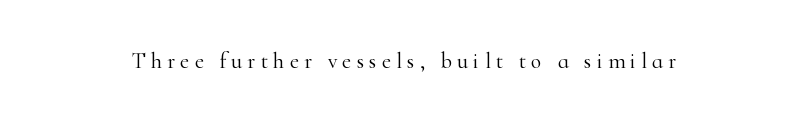
No heavy texture on the line: the type isn't bold. This sample uses expanded letter spacing, leaving extra air between glyphs. Just letters on the line, the space beneath them empty. The font's upright variant was chosen for this text.
